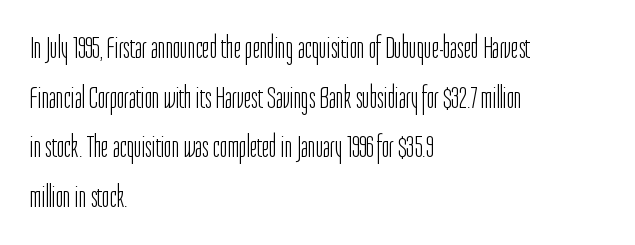
{"serif": "no", "italic": "no", "bold": "no", "weight": "light", "width": "condensed", "stroke_contrast": "low", "x_height": "medium", "monospaced": "no", "underline": "no", "align": "left", "line_spacing": "normal", "line_spacing_ratio": 1.55, "letter_spacing": "normal", "letter_spacing_em": 0.0, "glyph_px": 32}
